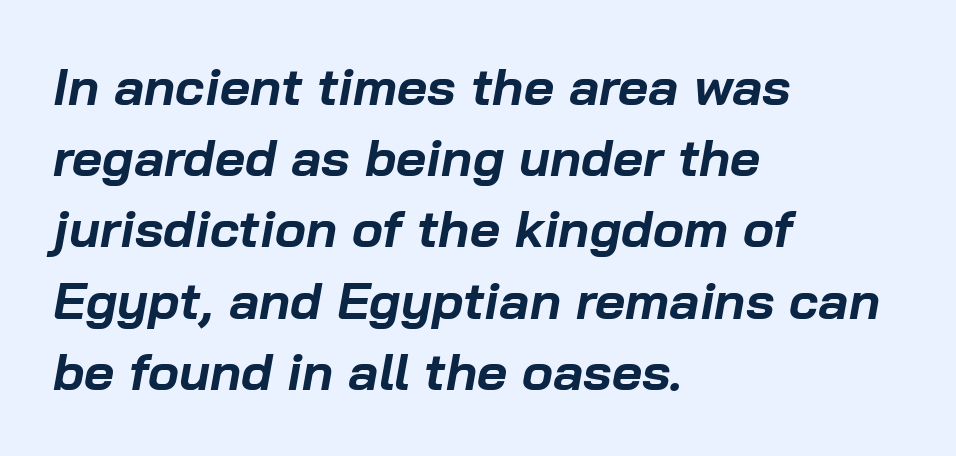
The typesetter chose a ragged-right arrangement here. The specimen reads as italic at a glance. Whoever set this chose a conventional vertical rhythm. Nobody touched the tracking dial on this one. Unmarked baselines from the first word to the last. These lines are rendered in a variable-pitch font.
